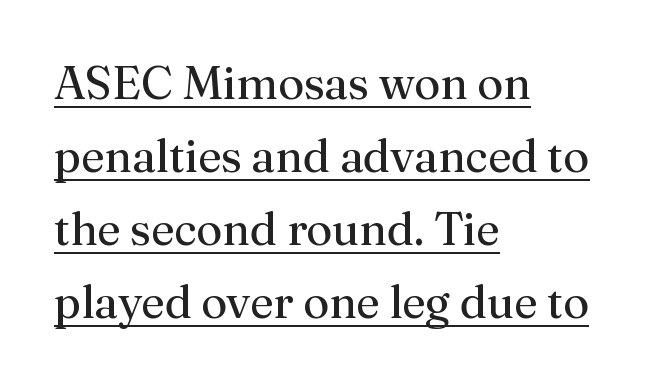
The image shows 46 px regular-weight serif type, upright; set left-aligned, normal line spacing (1.59x), normal letter spacing, underlined; medium stroke contrast and a medium x-height.
